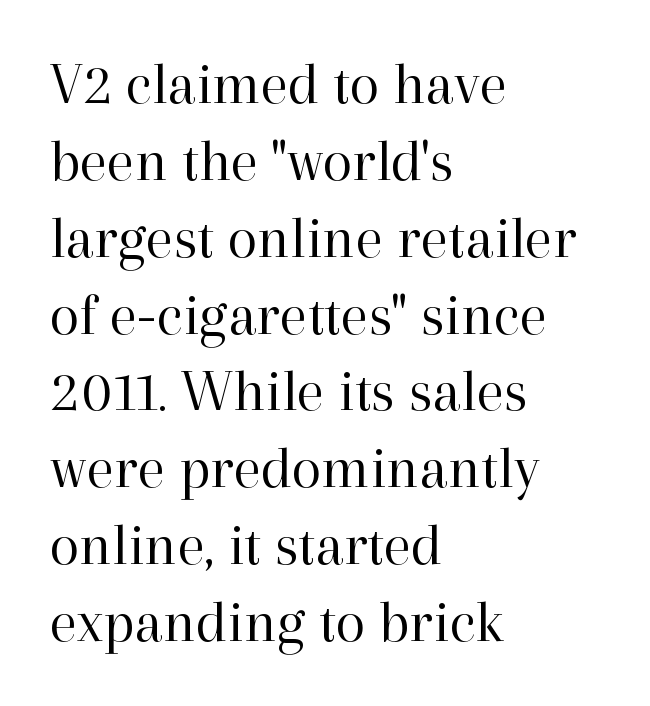
{"serif": "yes", "italic": "no", "bold": "no", "weight": "regular", "width": "normal", "stroke_contrast": "high", "x_height": "medium", "monospaced": "no", "underline": "no", "align": "left", "line_spacing": "normal", "line_spacing_ratio": 1.26, "letter_spacing": "normal", "letter_spacing_em": 0.0, "glyph_px": 61}
